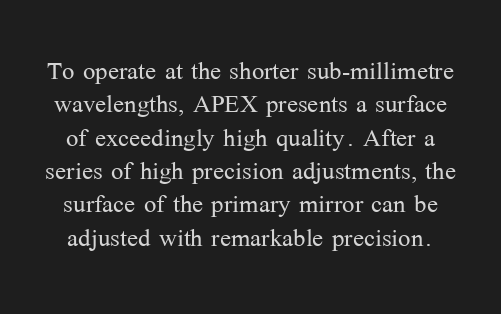
The image shows 33 px light serif type, upright; set tight line spacing (1.01x), normal letter spacing, not underlined; medium stroke contrast and a medium x-height.
